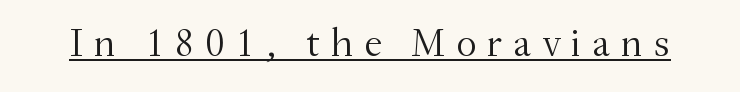
Q: Is the text bold? A: No.
Q: Is the text italic (slanted)? A: No, it is upright.
Q: Is the typeface a serif or a sans-serif typeface? A: Serif.
Q: Is the text underlined? A: Yes.
Q: Is the spacing between letters normal or unusually wide? A: Unusually wide.
Q: Width (condensed, normal, or wide)? A: Normal.
Q: Stroke contrast? A: Medium.
Q: x-height? A: Small.
Q: Monospaced? A: No.
